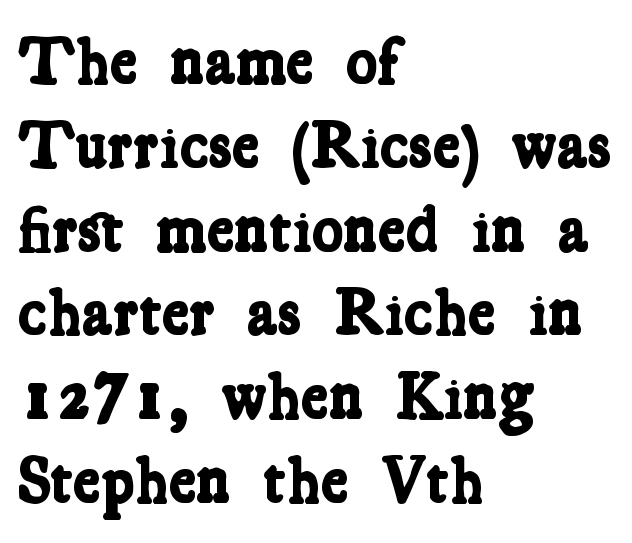
These lines carry a lot of weight — the face is fully bold. Rule under the text: the space is simply empty. What kind of face is this? One with serifs. Compared with a centered layout, this one pins lines to the left instead. Caption: standard tracking, unaltered. Each letter keeps its own natural width here, so spacing adapts to shape.
